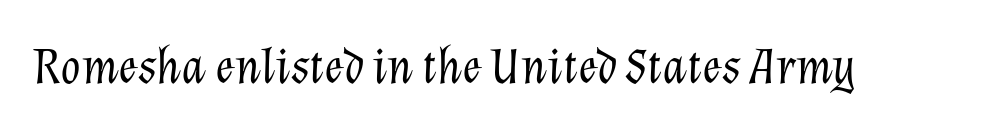
The image shows 52 px light type, italic (leaning right); set normal letter spacing, not underlined; low stroke contrast and a medium x-height.
